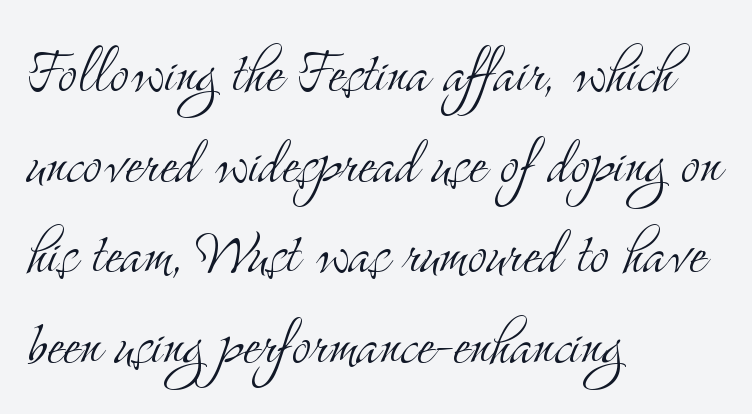
{"serif": "yes", "bold": "no", "weight": "light", "width": "condensed", "stroke_contrast": "medium", "x_height": "small", "monospaced": "no", "underline": "no", "align": "left", "line_spacing": "normal", "line_spacing_ratio": 1.26, "letter_spacing": "normal", "letter_spacing_em": 0.0, "glyph_px": 72}
